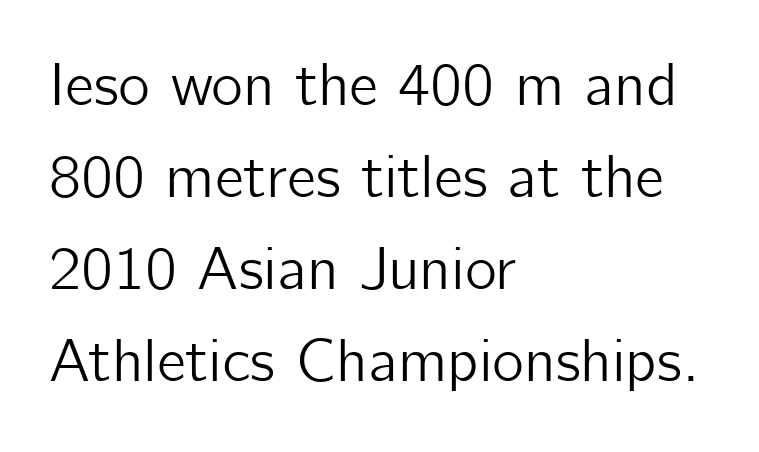
{"serif": "no", "italic": "no", "width": "normal", "stroke_contrast": "low", "x_height": "medium", "monospaced": "no", "underline": "no", "align": "left", "line_spacing": "normal", "line_spacing_ratio": 1.51, "letter_spacing": "normal", "letter_spacing_em": 0.0, "glyph_px": 61}
